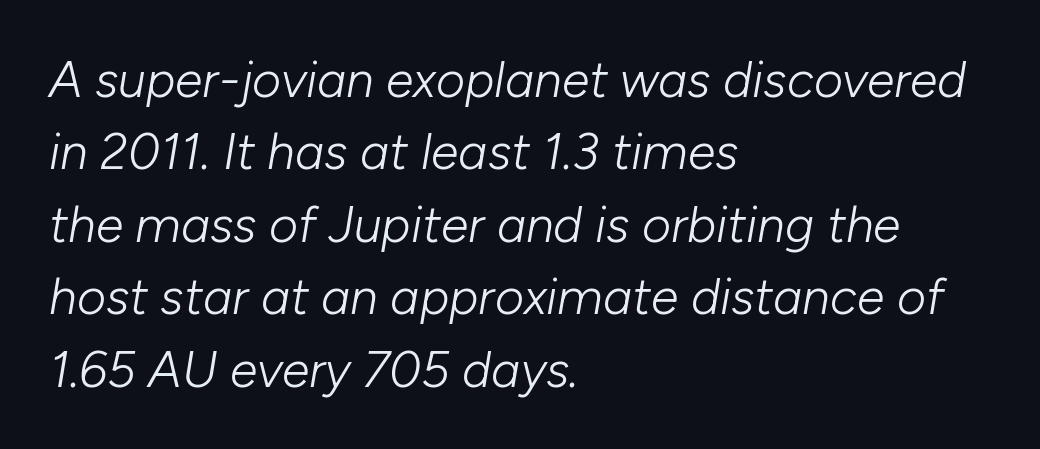
The image shows 50 px light type, italic (leaning right); set left-aligned, normal line spacing (1.45x), normal letter spacing, not underlined; low stroke contrast and a medium x-height.
